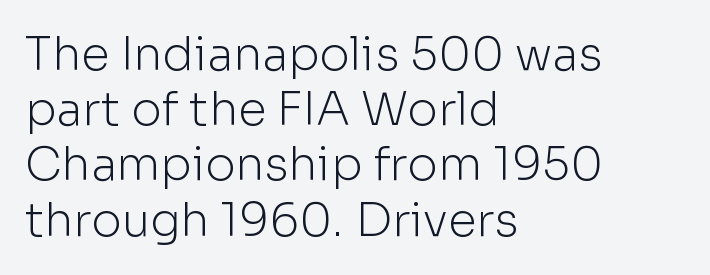
Q: Is the text bold? A: No.
Q: Is the text italic (slanted)? A: No, it is upright.
Q: Is the typeface a serif or a sans-serif typeface? A: Sans-serif.
Q: Is the text underlined? A: No.
Q: How is the paragraph aligned? A: Left-aligned.
Q: Is the spacing between letters normal or unusually wide? A: Normal.
Q: Width (condensed, normal, or wide)? A: Normal.
Q: Stroke contrast? A: Low.
Q: x-height? A: Medium.
Q: Monospaced? A: No.
